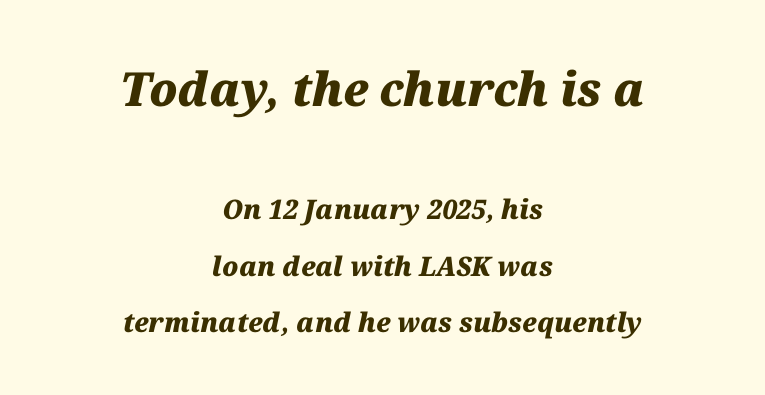
{"italic": "yes", "lean": "right", "slant_degrees": 12, "bold": "yes", "weight": "heavy", "width": "normal", "stroke_contrast": "medium", "x_height": "medium", "monospaced": "no", "underline": "no", "align": "center", "line_spacing": "loose", "line_spacing_ratio": 2.08, "letter_spacing": "normal", "letter_spacing_em": 0.0, "larger_block": "first", "size_ratio": 1.74, "glyph_px": 47}
